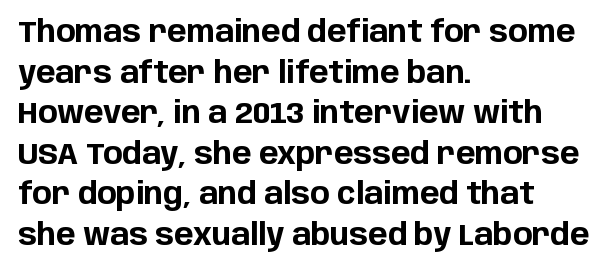
{"serif": "no", "italic": "no", "bold": "yes", "weight": "bold", "width": "normal", "stroke_contrast": "low", "x_height": "large", "monospaced": "no", "underline": "no", "align": "left", "line_spacing": "normal", "line_spacing_ratio": 1.4, "letter_spacing": "normal", "letter_spacing_em": 0.0, "glyph_px": 29}
